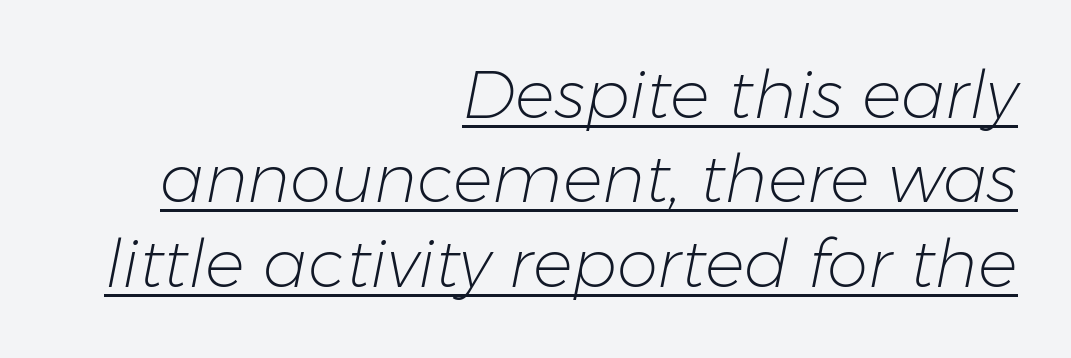
Q: Is the text bold? A: No.
Q: Is the text italic (slanted)? A: Yes, it leans right by about 11 degrees.
Q: Is the text underlined? A: Yes.
Q: How is the paragraph aligned? A: Right-aligned.
Q: Is the spacing between letters normal or unusually wide? A: Normal.
Q: Is the spacing between lines tight, normal or loose? A: Normal.
Q: Width (condensed, normal, or wide)? A: Normal.
Q: Stroke contrast? A: Low.
Q: x-height? A: Medium.
Q: Monospaced? A: No.
